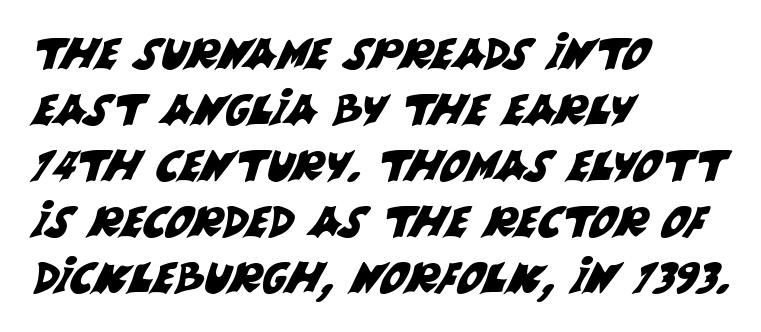
The space directly below the letters is spotless. Casual observation: everything's shoved over to the left. The letters carry no serifs — their stems end cleanly without finishing strokes. The letterforms sit shoulder to shoulder at normal distance. The space between consecutive lines is moderate. The face used here is proportionally spaced, like ordinary book or web type.
